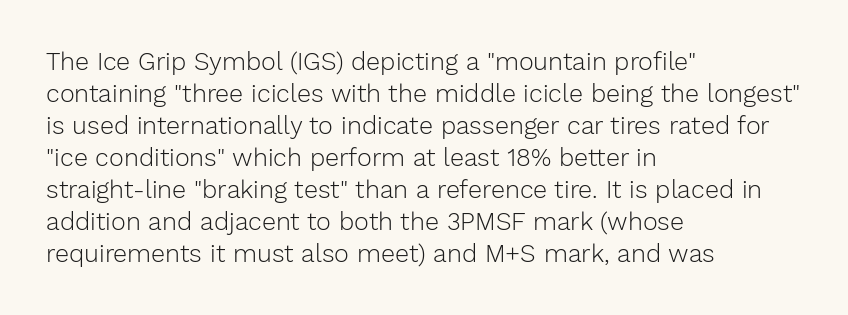
Q: Is the text bold? A: No.
Q: Is the text italic (slanted)? A: No, it is upright.
Q: Is the text underlined? A: No.
Q: How is the paragraph aligned? A: Left-aligned.
Q: Is the spacing between letters normal or unusually wide? A: Normal.
Q: Is the spacing between lines tight, normal or loose? A: Normal.
